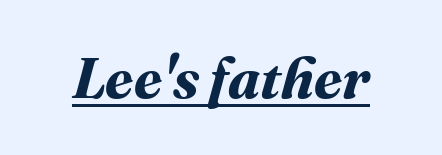
{"bold": "yes", "weight": "bold", "width": "normal", "stroke_contrast": "medium", "x_height": "medium", "monospaced": "no", "underline": "yes", "letter_spacing": "normal", "letter_spacing_em": 0.0, "glyph_px": 57}
